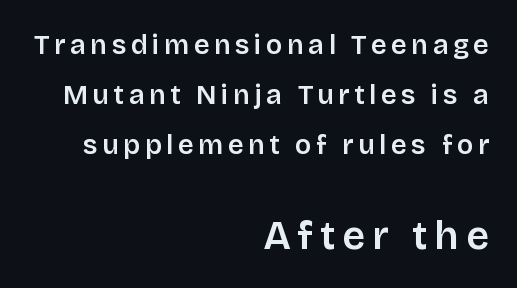
The image shows 40 px semibold sans-serif type, upright; set right-aligned, line spacing 1.86x, not underlined; the second (bottom) block is 1.48x larger; low stroke contrast and a large x-height.
